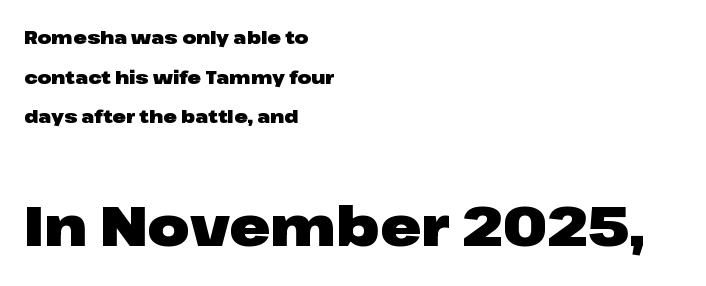
Q: Is the text bold? A: Yes.
Q: Is the text italic (slanted)? A: No, it is upright.
Q: Is the typeface a serif or a sans-serif typeface? A: Sans-serif.
Q: Is the text underlined? A: No.
Q: How is the paragraph aligned? A: Left-aligned.
Q: Is the spacing between letters normal or unusually wide? A: Normal.
Q: Is the spacing between lines tight, normal or loose? A: Loose.
Q: Which block of text is set in a larger size, the first (top) or the second (bottom)? A: The second (bottom) one.
Q: Width (condensed, normal, or wide)? A: Wide.
Q: Stroke contrast? A: Low.
Q: x-height? A: Medium.
Q: Monospaced? A: No.
